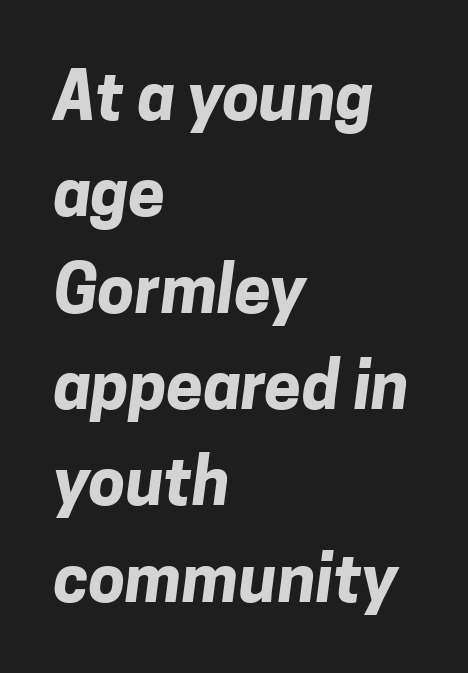
The letterforms sit shoulder to shoulder at normal distance. Compared with a centered layout, this one pins lines to the left instead. The font family rendered here belongs to the sans-serif group. The passage shown is emphatically bold. Vertical spacing — default.
